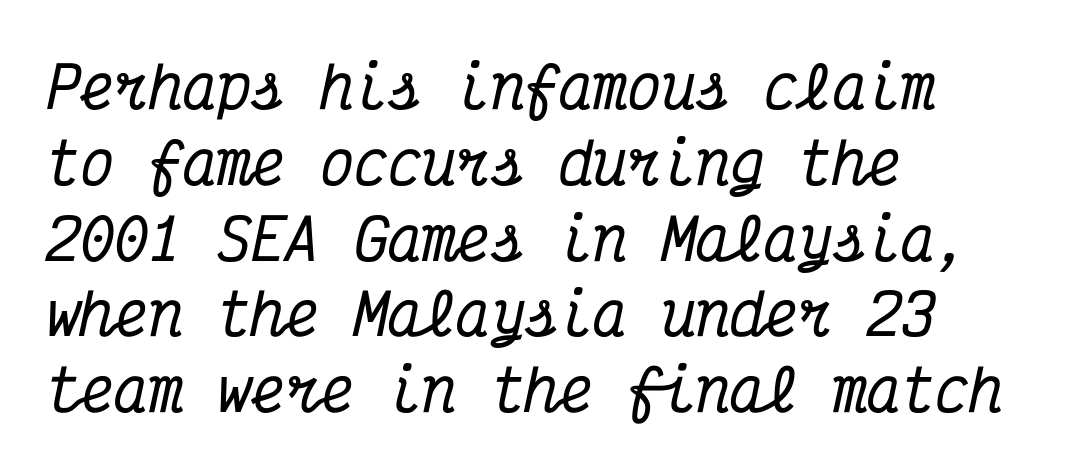
Q: Is the text italic (slanted)? A: Yes, it leans right by about 12 degrees.
Q: Is the typeface a serif or a sans-serif typeface? A: Serif.
Q: Is the text underlined? A: No.
Q: How is the paragraph aligned? A: Left-aligned.
Q: Is the spacing between letters normal or unusually wide? A: Normal.
Q: Is the spacing between lines tight, normal or loose? A: Normal.
Q: Width (condensed, normal, or wide)? A: Condensed.
Q: Stroke contrast? A: Medium.
Q: x-height? A: Medium.
Q: Monospaced? A: Yes.
